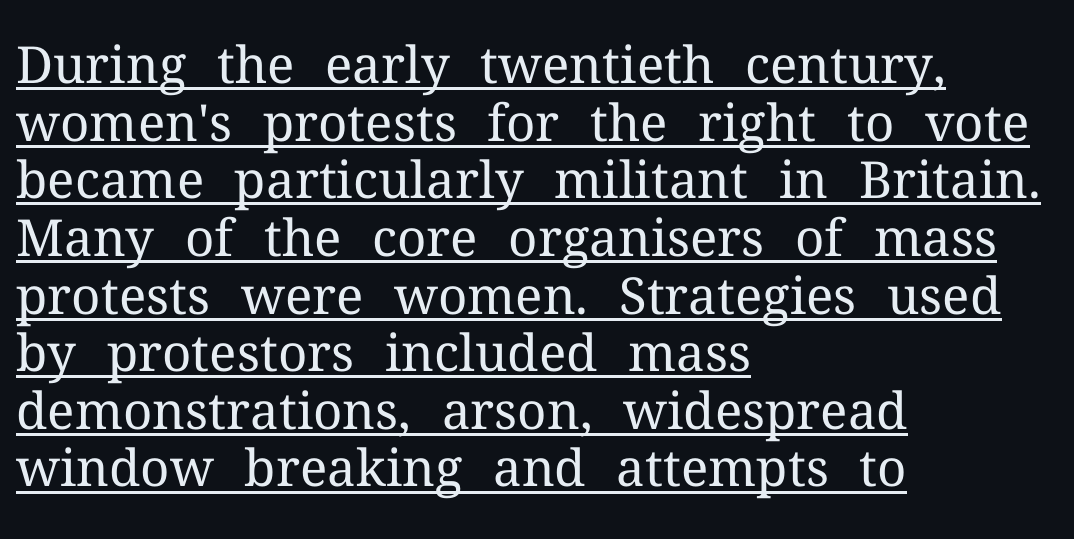
The image shows 51 px regular-weight serif type, upright; set left-aligned, tight line spacing (1.13x), normal letter spacing, underlined; medium stroke contrast and a medium x-height.
